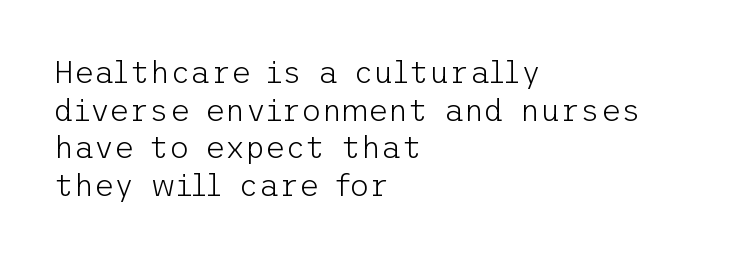
Q: Is the text bold? A: No.
Q: Is the text italic (slanted)? A: No, it is upright.
Q: Is the typeface a serif or a sans-serif typeface? A: Sans-serif.
Q: Is the text underlined? A: No.
Q: How is the paragraph aligned? A: Left-aligned.
Q: Is the spacing between letters normal or unusually wide? A: Normal.
Q: Width (condensed, normal, or wide)? A: Normal.
Q: Stroke contrast? A: Low.
Q: x-height? A: Medium.
